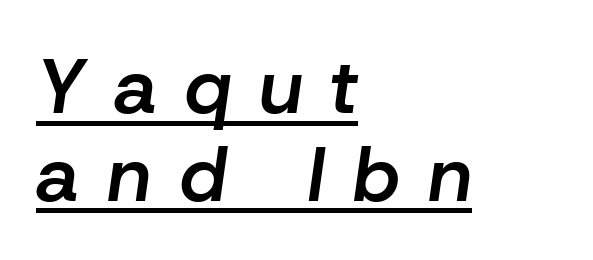
Is the type slanted? Yes — the strokes lean at a clear angle. Students, note that the glyphs here are deliberately spaced far apart. A classic flush-left, rag-right setting is used for this passage. A typographer would call this underscored text. Line spacing here is tight.
